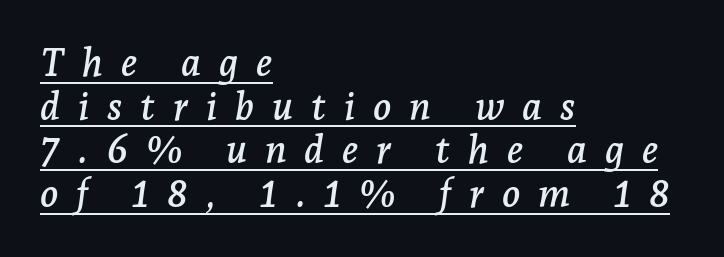
This sample uses expanded letter spacing, leaving extra air between glyphs. Students, observe the line beneath the letters — that is underlining. Line spacing here is tight. The lettering tilts uniformly, giving the passage an italic look. Line beginnings align vertically; line endings do not. Are there feet on the stems? There are — it's a serif.
